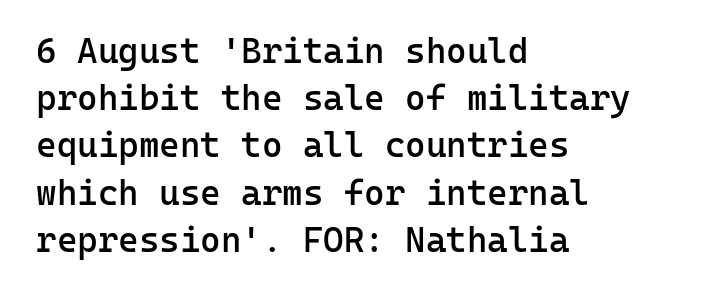
Unlike italic type, these characters show no tilt at all. The baseline area is clear. Every character here occupies the same horizontal width, giving the sample a typewriter-like rhythm. Observe the absence of serifs on each vertical stroke in this sample. Compared with typical body copy, the letter spacing here is the same. Strokes here are thickened, but only to semibold level.
